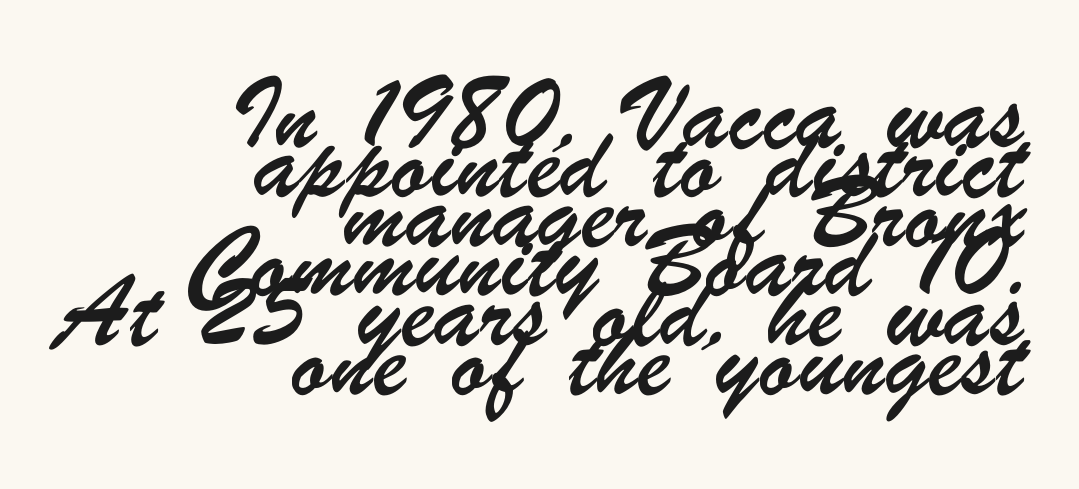
Q: Is the typeface a serif or a sans-serif typeface? A: Sans-serif.
Q: Is the text underlined? A: No.
Q: How is the paragraph aligned? A: Right-aligned.
Q: Is the spacing between letters normal or unusually wide? A: Normal.
Q: Is the spacing between lines tight, normal or loose? A: Tight.
Q: Width (condensed, normal, or wide)? A: Condensed.
Q: Stroke contrast? A: Low.
Q: x-height? A: Small.
Q: Monospaced? A: No.
